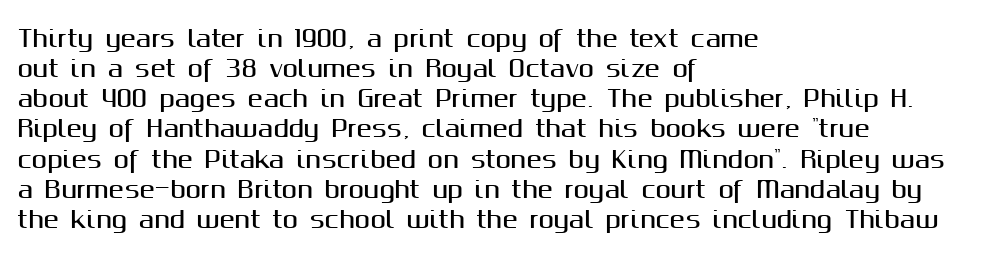
Q: Is the text italic (slanted)? A: No, it is upright.
Q: Is the text underlined? A: No.
Q: How is the paragraph aligned? A: Left-aligned.
Q: Is the spacing between letters normal or unusually wide? A: Normal.
Q: Is the spacing between lines tight, normal or loose? A: Normal.
